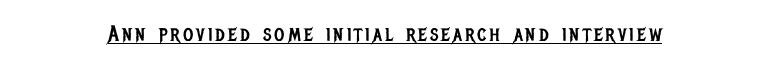
Q: Is the text bold? A: No.
Q: Is the text italic (slanted)? A: No, it is upright.
Q: Is the text underlined? A: Yes.
